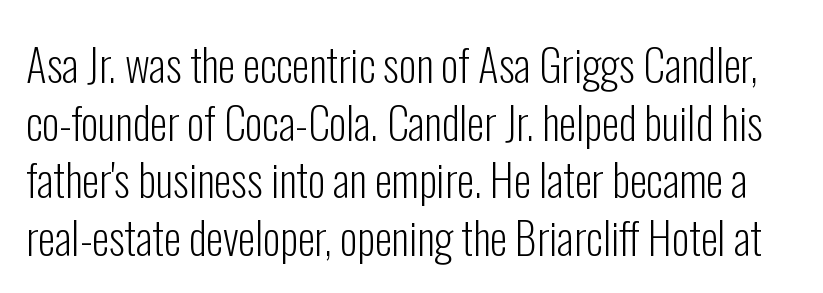
{"serif": "no", "italic": "no", "bold": "no", "weight": "light", "width": "condensed", "stroke_contrast": "low", "x_height": "medium", "monospaced": "no", "underline": "no", "line_spacing": "normal", "line_spacing_ratio": 1.31, "letter_spacing": "normal", "letter_spacing_em": 0.0, "glyph_px": 44}
